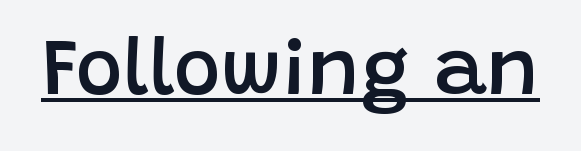
Q: Is the text bold? A: Semi-bold.
Q: Is the text italic (slanted)? A: No, it is upright.
Q: Is the typeface a serif or a sans-serif typeface? A: Sans-serif.
Q: Is the text underlined? A: Yes.
Q: Is the spacing between letters normal or unusually wide? A: Normal.
Q: Width (condensed, normal, or wide)? A: Normal.
Q: Stroke contrast? A: Low.
Q: x-height? A: Large.
Q: Monospaced? A: No.
